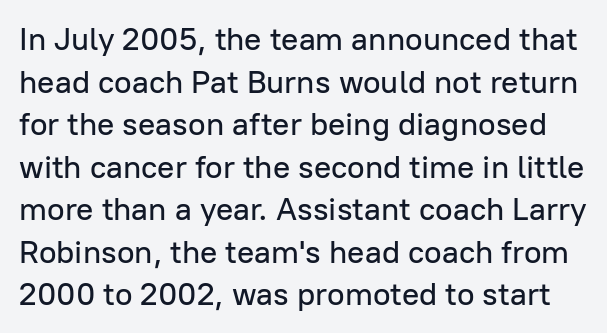
Q: Is the text italic (slanted)? A: No, it is upright.
Q: Is the typeface a serif or a sans-serif typeface? A: Sans-serif.
Q: Is the text underlined? A: No.
Q: Is the spacing between letters normal or unusually wide? A: Normal.
Q: Is the spacing between lines tight, normal or loose? A: Normal.
Q: Width (condensed, normal, or wide)? A: Normal.
Q: Stroke contrast? A: Low.
Q: x-height? A: Medium.
Q: Monospaced? A: No.
